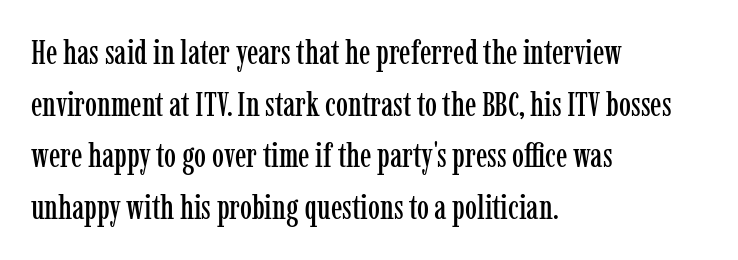
Q: Is the text italic (slanted)? A: No, it is upright.
Q: Is the typeface a serif or a sans-serif typeface? A: Serif.
Q: Is the text underlined? A: No.
Q: How is the paragraph aligned? A: Left-aligned.
Q: Is the spacing between letters normal or unusually wide? A: Normal.
Q: Is the spacing between lines tight, normal or loose? A: Normal.
Q: Width (condensed, normal, or wide)? A: Condensed.
Q: Stroke contrast? A: Low.
Q: x-height? A: Medium.
Q: Monospaced? A: No.
